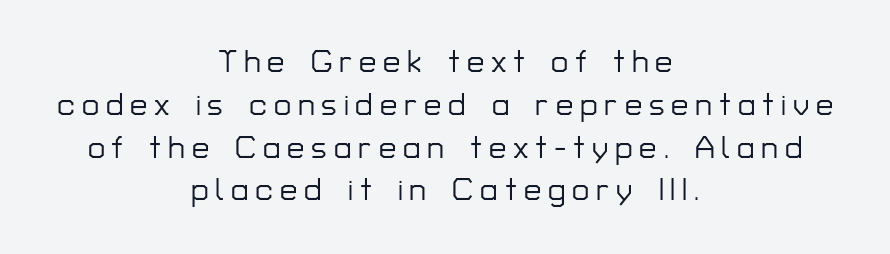
The face used here is rendered with a markedly widened letterfit. Does the leading feel generous? No, just average. Are there feet on the stems? There aren't — it's a sans. Italic: no, the glyphs are upright roman. Bare-footed words on every line. Is the block centered? Yes — each line is placed symmetrically about the middle.
